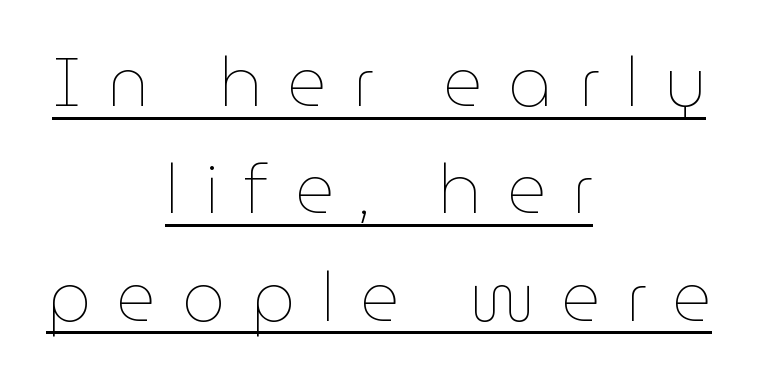
The image shows 68 px thin type, upright; set centered, normal line spacing (1.58x), unusually wide letter spacing (+0.38 em), underlined; low stroke contrast and a medium x-height.
